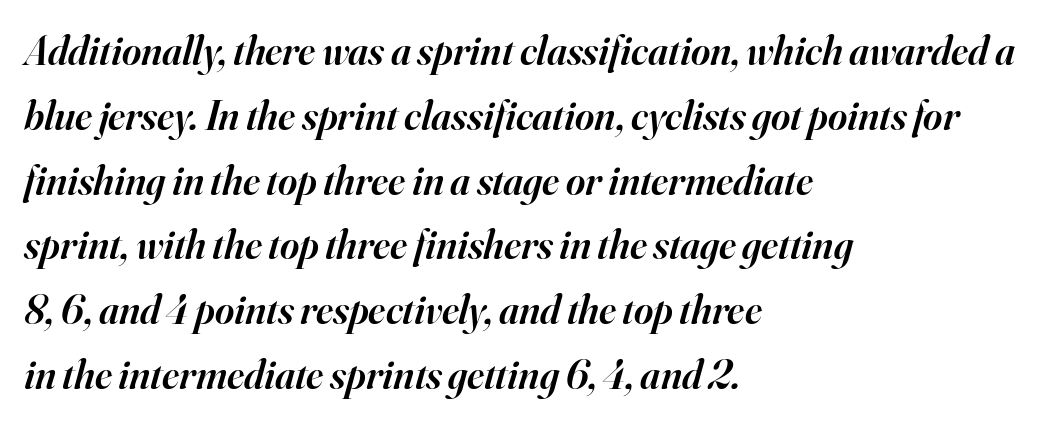
The image shows 41 px semibold serif type, italic (leaning right); set left-aligned, normal line spacing (1.58x), normal letter spacing, not underlined; high stroke contrast and a small x-height.
